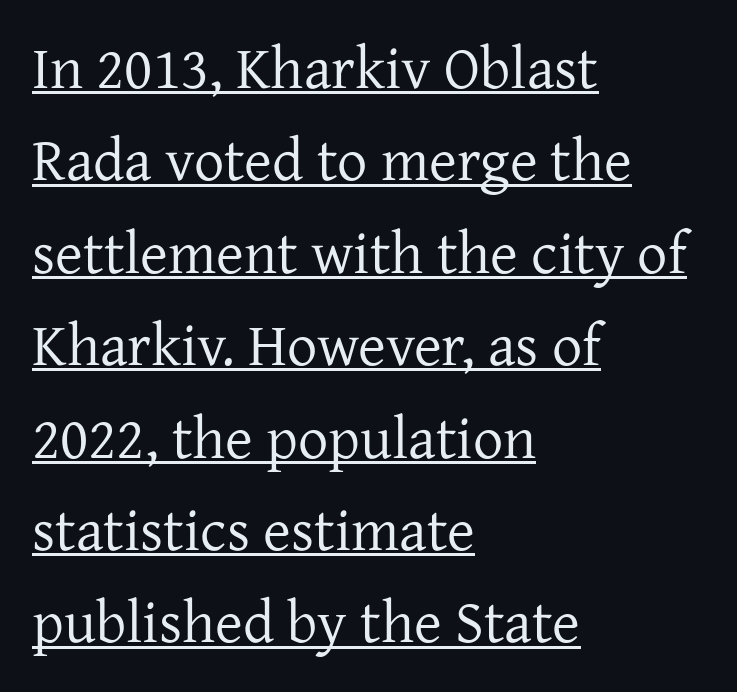
Q: Is the text bold? A: No.
Q: Is the text italic (slanted)? A: No, it is upright.
Q: Is the typeface a serif or a sans-serif typeface? A: Serif.
Q: Is the text underlined? A: Yes.
Q: How is the paragraph aligned? A: Left-aligned.
Q: Is the spacing between letters normal or unusually wide? A: Normal.
Q: Is the spacing between lines tight, normal or loose? A: Normal.
Q: Width (condensed, normal, or wide)? A: Normal.
Q: Stroke contrast? A: Low.
Q: x-height? A: Medium.
Q: Monospaced? A: No.
